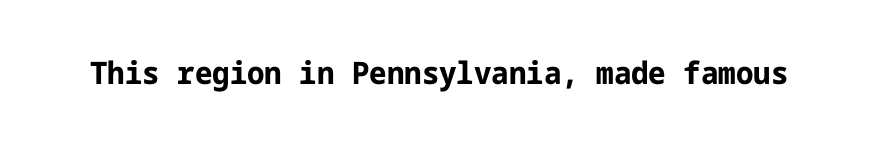
The image shows 31 px bold sans-serif type, upright; set normal letter spacing, not underlined; low stroke contrast and a medium x-height.
